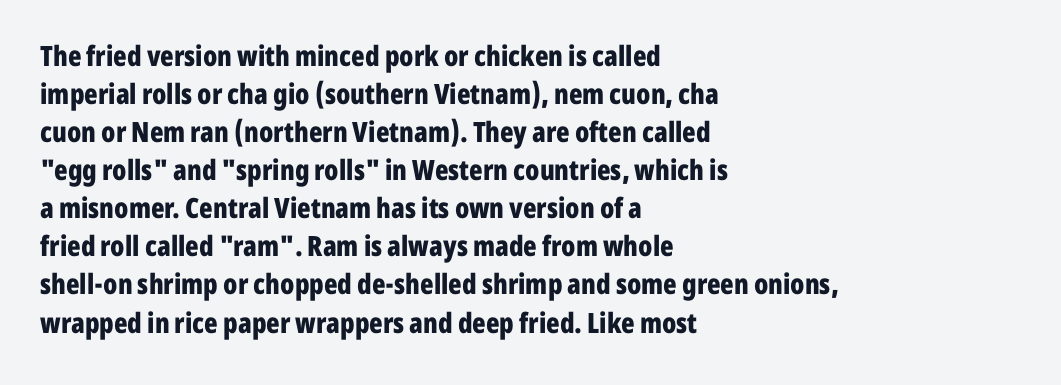
{"serif": "no", "italic": "no", "bold": "yes", "weight": "bold", "width": "condensed", "stroke_contrast": "low", "x_height": "medium", "monospaced": "no", "underline": "no", "align": "left", "line_spacing": "normal", "line_spacing_ratio": 1.36, "letter_spacing": "normal", "letter_spacing_em": 0.0, "glyph_px": 28}
